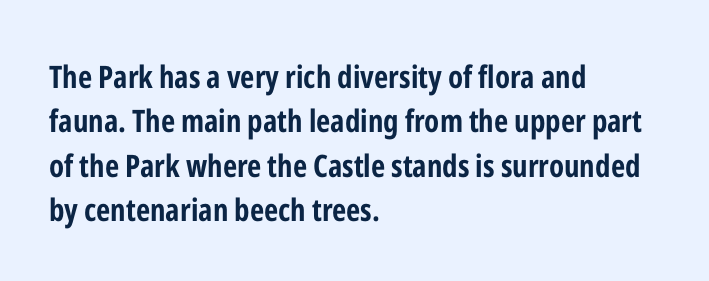
The image shows 31 px bold, condensed sans-serif type, upright; set left-aligned, normal line spacing (1.43x), normal letter spacing, not underlined; low stroke contrast and a medium x-height.
